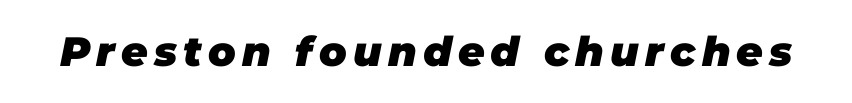
{"italic": "yes", "lean": "right", "slant_degrees": 11, "bold": "yes", "weight": "heavy", "width": "normal", "stroke_contrast": "low", "x_height": "large", "monospaced": "no", "underline": "no", "glyph_px": 41}
